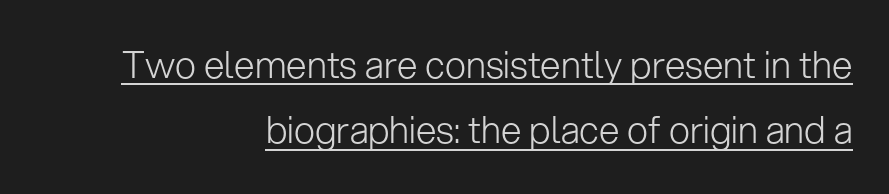
The image shows 37 px light sans-serif type, upright; set right-aligned, line spacing 1.77x, normal letter spacing, underlined; low stroke contrast and a medium x-height.
